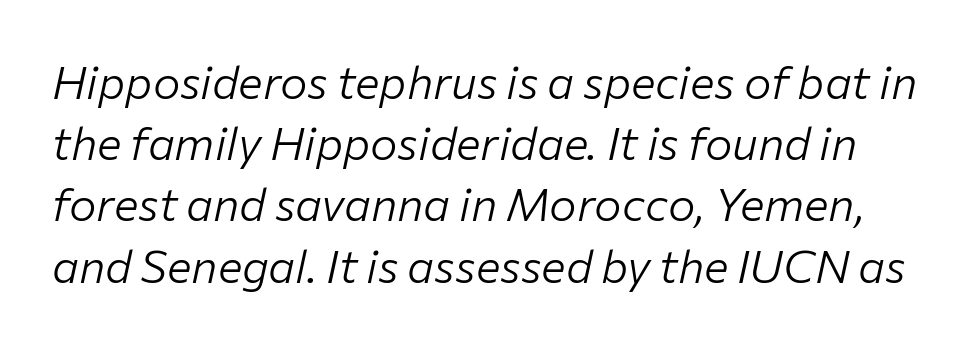
In terms of letterspacing, this is plain default setting. Each stroke keeps to a modest, everyday thickness or less. Underlining? Definitely not there. A typesetter would call this proportional, since set widths differ per character. Italic: yes, the glyphs are oblique.
